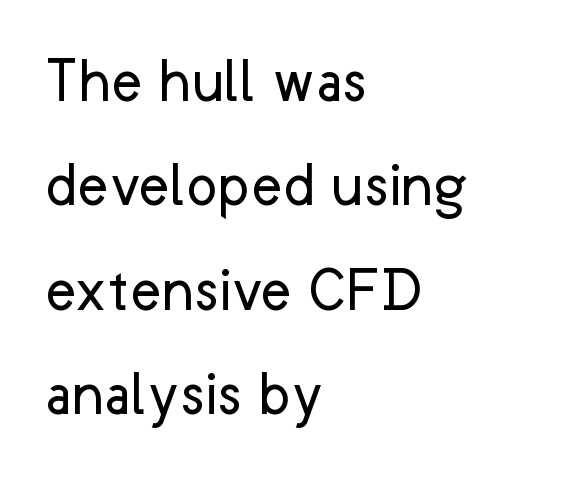
The text was rendered using a sans face with plain stroke endings. Weight: regular or lighter. The letters stand upright; this is a roman face. The compositor pushed each line to the left boundary. These lines keep a tight, regular rhythm from letter to letter.
